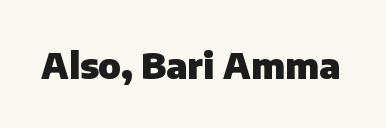
Look at the tracking — it's just the regular setting, nothing added. The strip under each line holds only bare page. Italic? Not at all — the glyphs are vertical. Are there feet on the stems? There aren't — it's a sans. The rendering uses natural spacing where letterforms have individual widths. Strong, thick strokes mark this as bold type.
